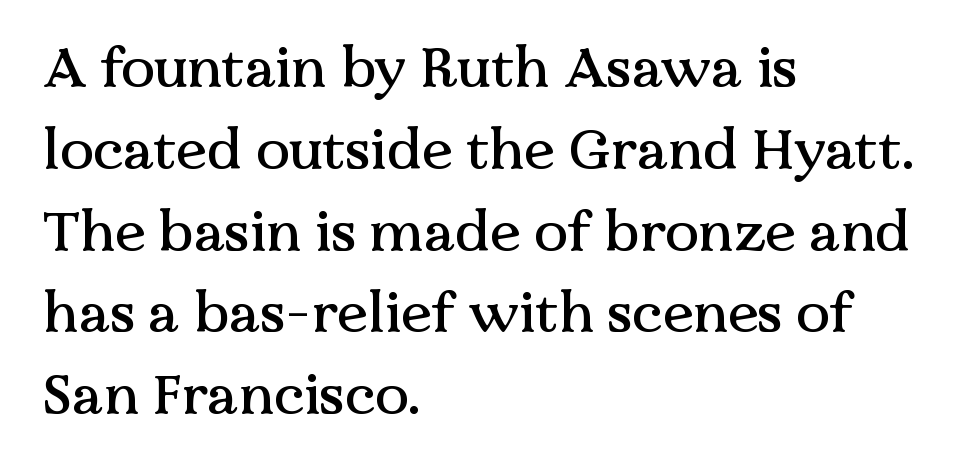
The image shows 56 px serif type, upright; set left-aligned, normal line spacing (1.46x), normal letter spacing, not underlined; medium stroke contrast and a medium x-height.
